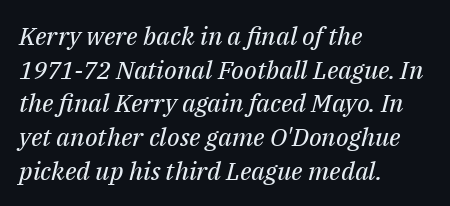
{"italic": "yes", "lean": "right", "slant_degrees": 14, "bold": "no", "underline": "no", "align": "left", "line_spacing": "normal", "line_spacing_ratio": 1.35, "letter_spacing": "normal", "letter_spacing_em": 0.0, "glyph_px": 25}
